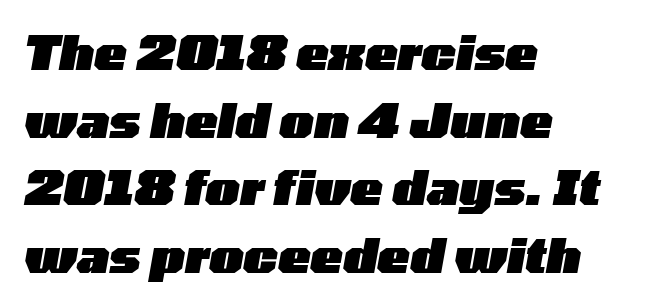
The image shows 48 px heavy, wide type, italic (leaning right); set left-aligned, normal line spacing (1.41x), normal letter spacing, not underlined; low stroke contrast and a medium x-height.
